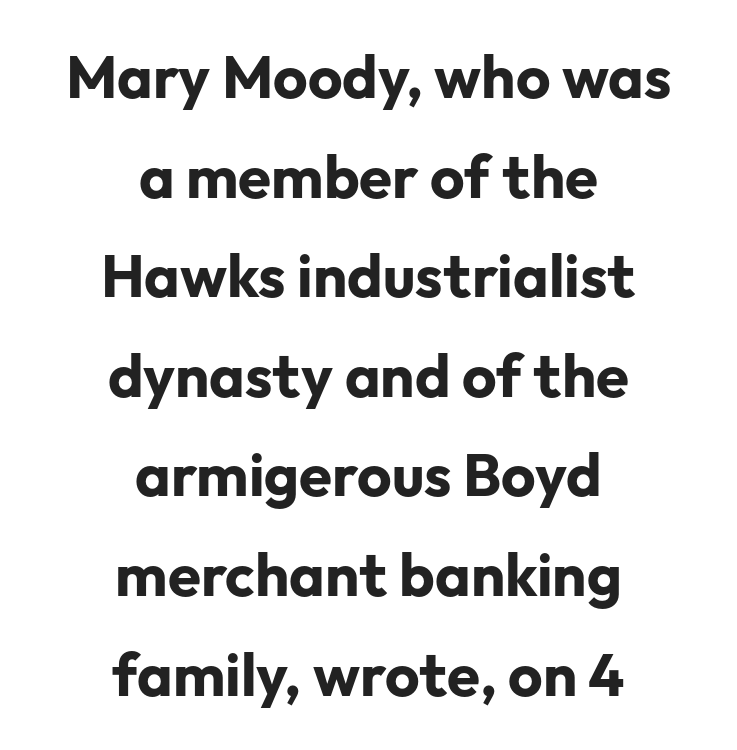
A typesetter would call this leading conventional body-copy spacing. This sample uses a sans-serif face. Nobody touched the tracking dial on this one. Notice how the passage keeps no hard edge, just a central spine. Summary of weight: heavy, a full bold.
